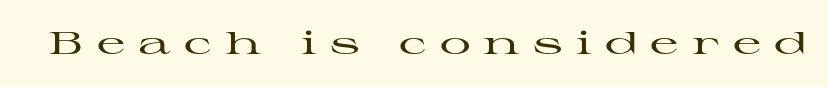
Descender tails drop into unmarked territory. Does the lettering tilt? It doesn't — this is upright. A serif font was chosen for this passage. Each word looks stretched out because of the extra space between its letters.
